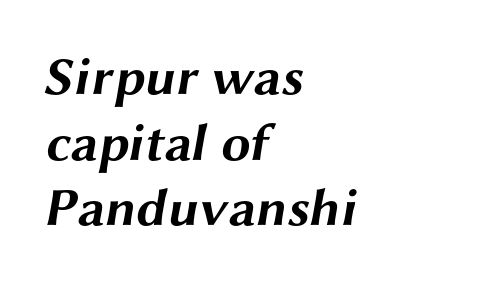
The letters are bold, with thick, heavy strokes. Each line starts at the same left margin while the right side varies. A typesetter would call this proportional, since set widths differ per character. Nobody touched the tracking dial on this one. The rendering shows plain stroke endings on the letterforms — a sans-serif design.
